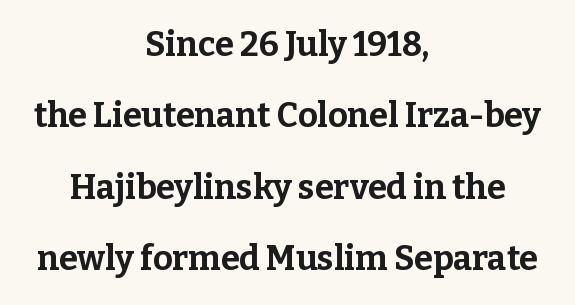
{"serif": "yes", "italic": "no", "bold": "yes", "weight": "bold", "width": "normal", "stroke_contrast": "low", "x_height": "medium", "monospaced": "no", "underline": "no", "align": "center", "line_spacing": "loose", "line_spacing_ratio": 2.1, "letter_spacing": "normal", "letter_spacing_em": 0.0, "glyph_px": 34}
